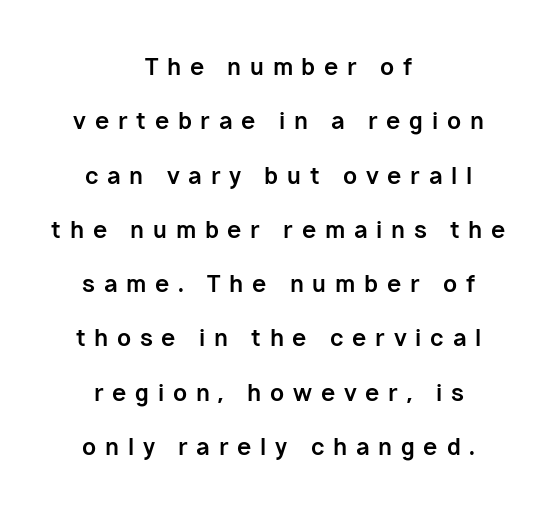
{"italic": "no", "bold": "yes", "underline": "no", "align": "center", "line_spacing": "loose", "line_spacing_ratio": 2.36, "letter_spacing": "wide", "letter_spacing_em": 0.38, "glyph_px": 23}
